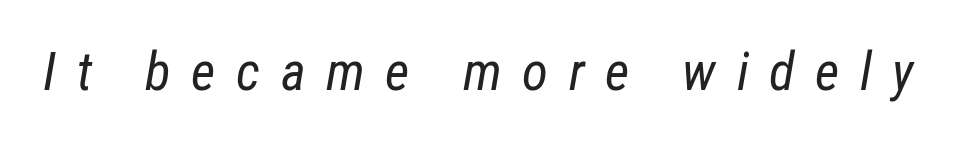
{"italic": "yes", "lean": "right", "slant_degrees": 12, "bold": "no", "weight": "regular", "width": "condensed", "stroke_contrast": "low", "x_height": "medium", "monospaced": "no", "underline": "no", "letter_spacing": "wide", "letter_spacing_em": 0.39, "glyph_px": 53}
